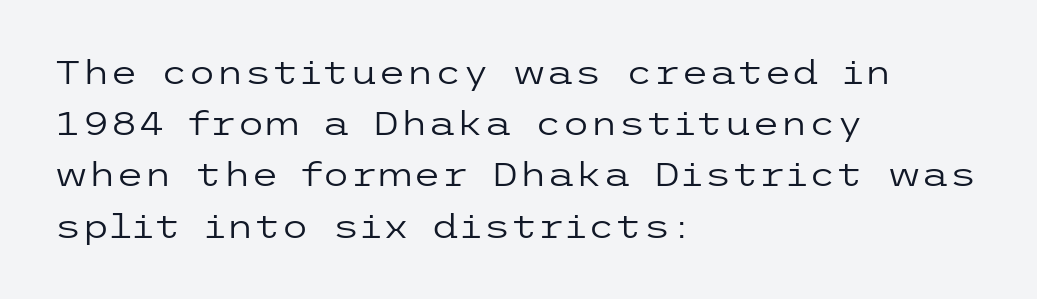
Italic: no, the glyphs are upright roman. Does the type have serifs? No, each stem ends abruptly. The rendering uses a moderate line-height, typical for paragraphs. The lines are quadded left. The space beneath each line is pristine and unruled.
